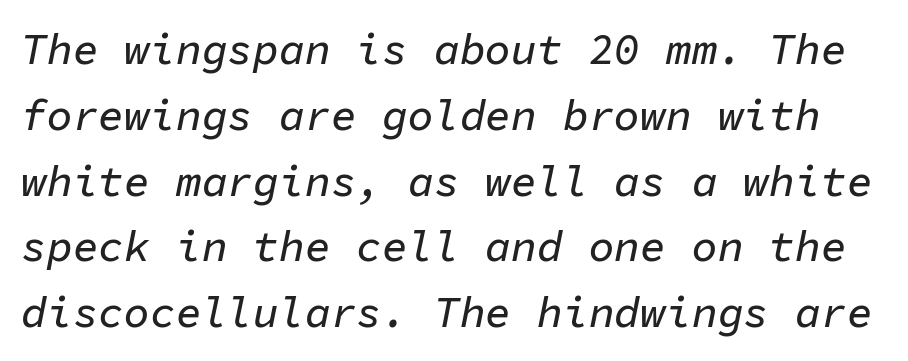
The image shows 43 px text type, italic (leaning right), monospaced; set normal line spacing (1.53x), normal letter spacing, not underlined; low stroke contrast and a medium x-height.
